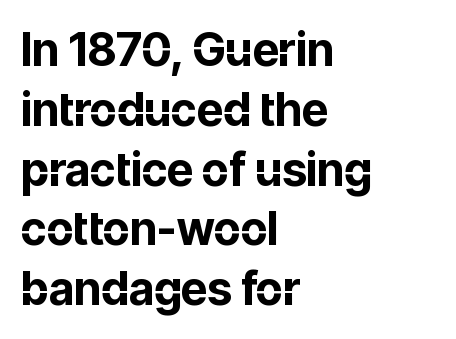
{"serif": "no", "italic": "no", "bold": "yes", "weight": "bold", "width": "normal", "stroke_contrast": "low", "x_height": "medium", "monospaced": "no", "underline": "no", "align": "left", "line_spacing": "normal", "line_spacing_ratio": 1.3, "letter_spacing": "normal", "letter_spacing_em": 0.0, "glyph_px": 46}
